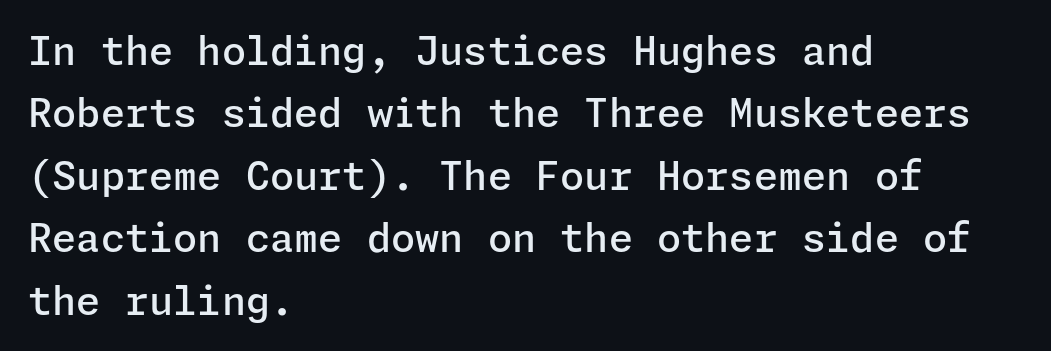
Q: Is the text bold? A: Semi-bold.
Q: Is the text italic (slanted)? A: No, it is upright.
Q: Is the typeface a serif or a sans-serif typeface? A: Sans-serif.
Q: Is the text underlined? A: No.
Q: How is the paragraph aligned? A: Left-aligned.
Q: Is the spacing between letters normal or unusually wide? A: Normal.
Q: Is the spacing between lines tight, normal or loose? A: Normal.
Q: Width (condensed, normal, or wide)? A: Normal.
Q: Stroke contrast? A: Low.
Q: x-height? A: Medium.
